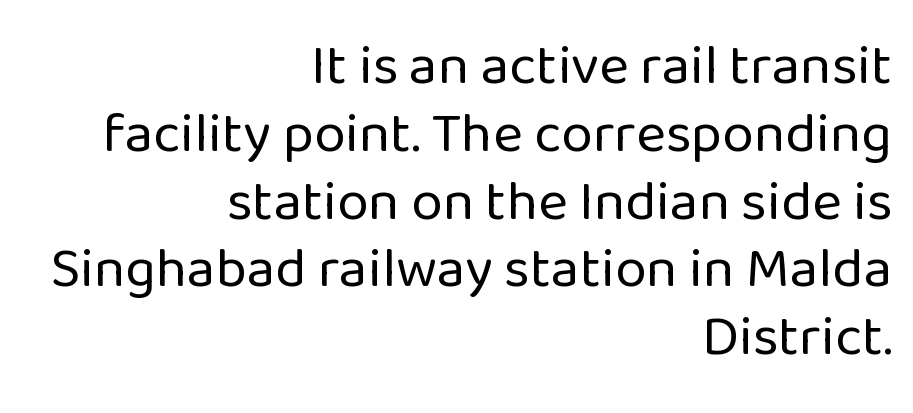
{"serif": "no", "italic": "no", "bold": "no", "weight": "regular", "width": "normal", "stroke_contrast": "low", "x_height": "medium", "monospaced": "no", "underline": "no", "align": "right", "line_spacing_ratio": 1.19, "letter_spacing": "normal", "letter_spacing_em": 0.0, "glyph_px": 57}
